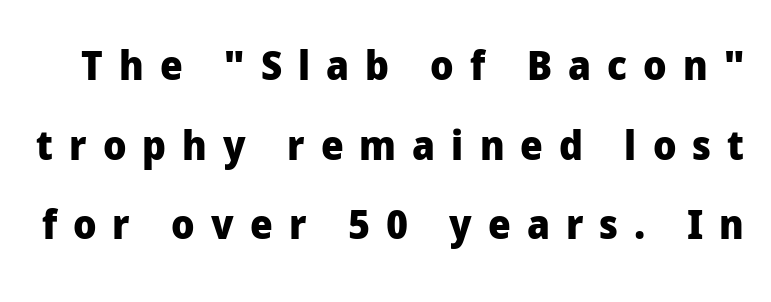
Q: Is the text bold? A: Yes.
Q: Is the text italic (slanted)? A: No, it is upright.
Q: Is the typeface a serif or a sans-serif typeface? A: Sans-serif.
Q: Is the text underlined? A: No.
Q: Is the spacing between letters normal or unusually wide? A: Unusually wide.
Q: Is the spacing between lines tight, normal or loose? A: Loose.
Q: Width (condensed, normal, or wide)? A: Normal.
Q: Stroke contrast? A: Low.
Q: x-height? A: Medium.
Q: Monospaced? A: No.
